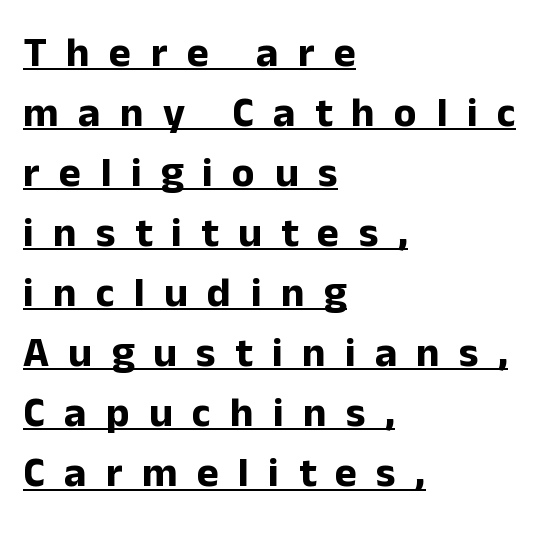
The image shows 42 px bold sans-serif type, upright; set left-aligned, normal line spacing (1.43x), unusually wide letter spacing (+0.46 em), underlined; low stroke contrast and a medium x-height.
